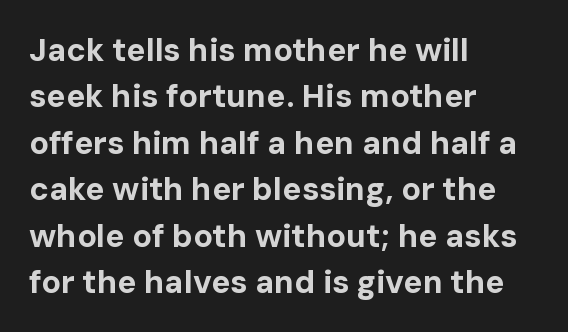
Q: Is the text bold? A: Yes.
Q: Is the text italic (slanted)? A: No, it is upright.
Q: Is the typeface a serif or a sans-serif typeface? A: Sans-serif.
Q: Is the text underlined? A: No.
Q: How is the paragraph aligned? A: Left-aligned.
Q: Is the spacing between letters normal or unusually wide? A: Normal.
Q: Is the spacing between lines tight, normal or loose? A: Normal.
Q: Width (condensed, normal, or wide)? A: Normal.
Q: Stroke contrast? A: Low.
Q: x-height? A: Medium.
Q: Monospaced? A: No.
